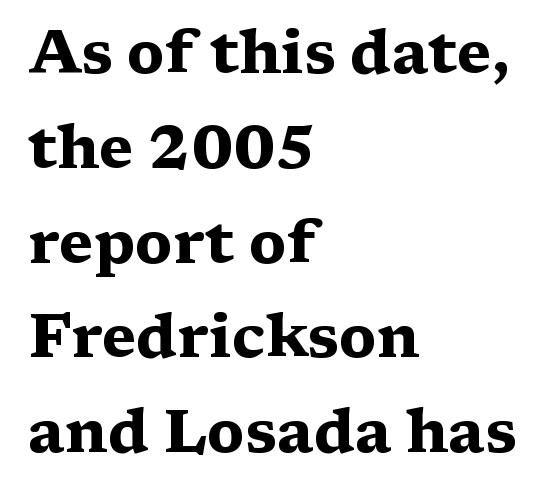
The image shows 60 px heavy, wide serif type, upright; set left-aligned, normal line spacing (1.58x), normal letter spacing, not underlined; medium stroke contrast and a medium x-height.
